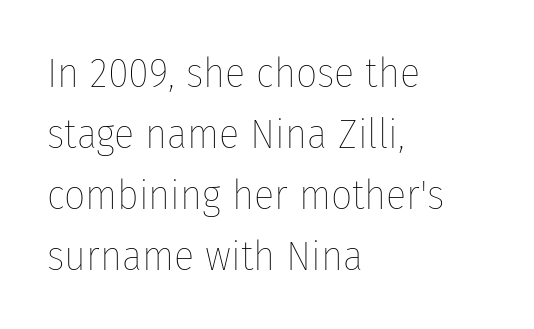
Q: Is the text bold? A: No.
Q: Is the text italic (slanted)? A: No, it is upright.
Q: Is the text underlined? A: No.
Q: How is the paragraph aligned? A: Left-aligned.
Q: Is the spacing between letters normal or unusually wide? A: Normal.
Q: Is the spacing between lines tight, normal or loose? A: Normal.
Q: Width (condensed, normal, or wide)? A: Condensed.
Q: Stroke contrast? A: Low.
Q: x-height? A: Medium.
Q: Monospaced? A: No.
